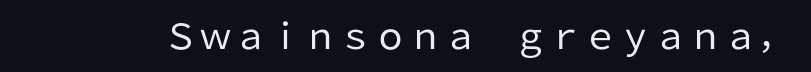
The image shows 35 px regular-weight sans-serif type, upright; set normal letter spacing, not underlined; low stroke contrast and a medium x-height.
